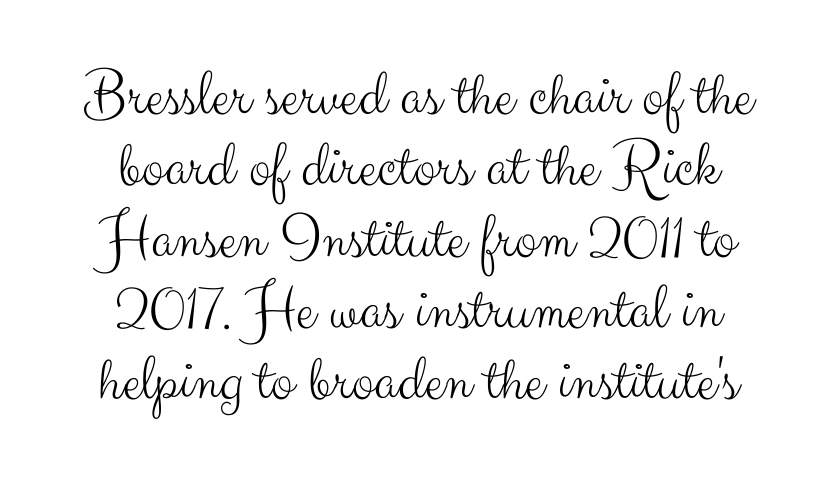
{"serif": "no", "bold": "no", "weight": "light", "width": "normal", "stroke_contrast": "medium", "x_height": "small", "monospaced": "no", "underline": "no", "align": "center", "line_spacing": "tight", "line_spacing_ratio": 1.08, "letter_spacing": "normal", "letter_spacing_em": 0.0, "glyph_px": 66}
